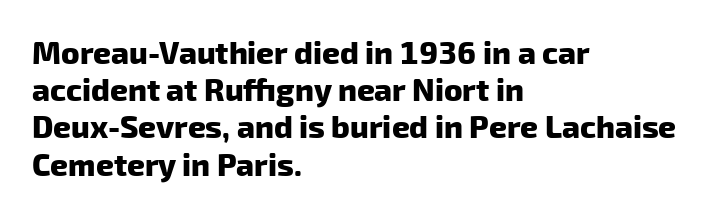
Proportional: the letters do not fall into vertical columns. In CSS terms this would be text-align: left. The zone under the glyphs is completely vacant. I'd call this a sans setting — the letters go barefoot. Each glyph is drawn with heavy, bold strokes.
